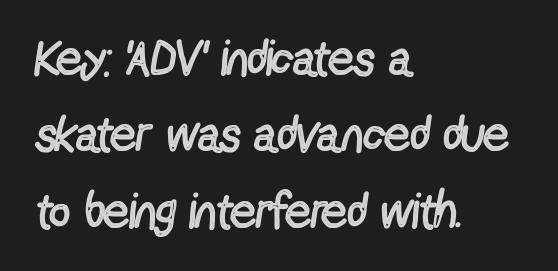
The image shows 50 px regular-weight, condensed sans-serif type; set left-aligned, normal line spacing (1.53x), normal letter spacing, not underlined; a medium x-height.
